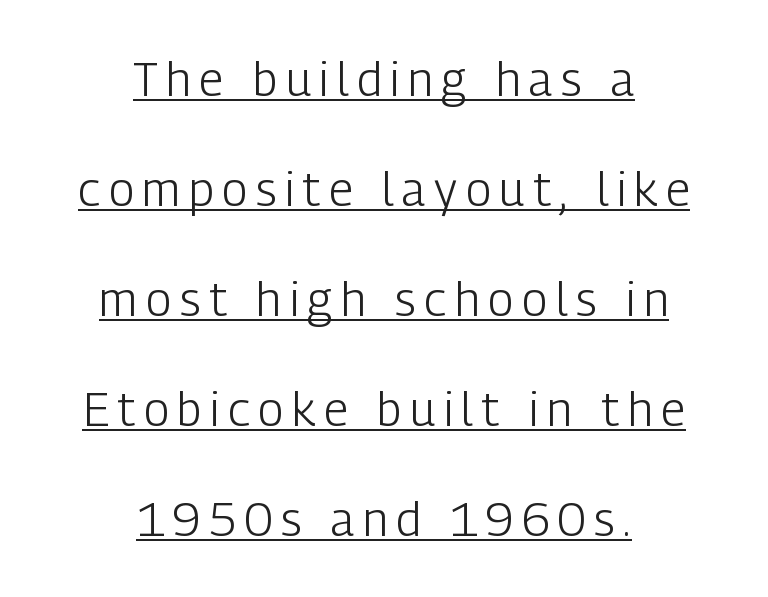
Q: Is the text bold? A: No.
Q: Is the text italic (slanted)? A: No, it is upright.
Q: Is the typeface a serif or a sans-serif typeface? A: Sans-serif.
Q: Is the text underlined? A: Yes.
Q: How is the paragraph aligned? A: Centered.
Q: Is the spacing between lines tight, normal or loose? A: Loose.
Q: Width (condensed, normal, or wide)? A: Condensed.
Q: Stroke contrast? A: Low.
Q: x-height? A: Medium.
Q: Monospaced? A: No.
